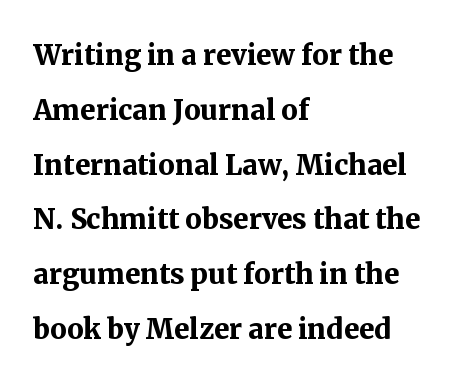
{"serif": "yes", "italic": "no", "bold": "yes", "weight": "semibold", "width": "normal", "stroke_contrast": "medium", "x_height": "medium", "monospaced": "no", "underline": "no", "align": "left", "line_spacing": "normal", "line_spacing_ratio": 1.48, "letter_spacing": "normal", "letter_spacing_em": 0.0, "glyph_px": 37}
